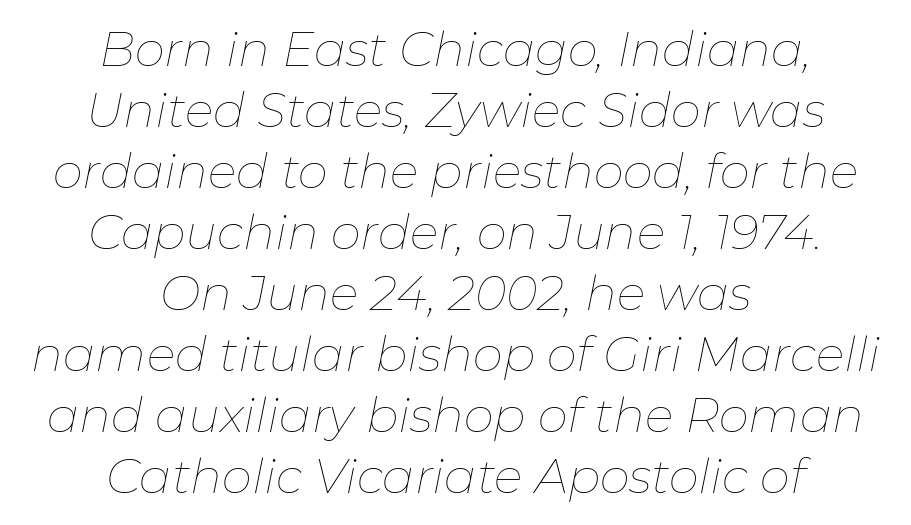
The image shows 48 px thin type, italic (leaning right); set centered, normal line spacing (1.27x), normal letter spacing, not underlined; low stroke contrast and a medium x-height.
